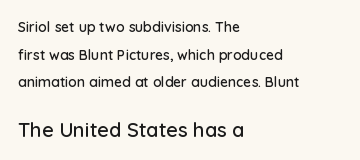
{"italic": "no", "underline": "no", "align": "left", "line_spacing": "loose", "line_spacing_ratio": 1.97, "letter_spacing": "normal", "letter_spacing_em": 0.0, "larger_block": "second", "size_ratio": 1.43, "glyph_px": 20}
